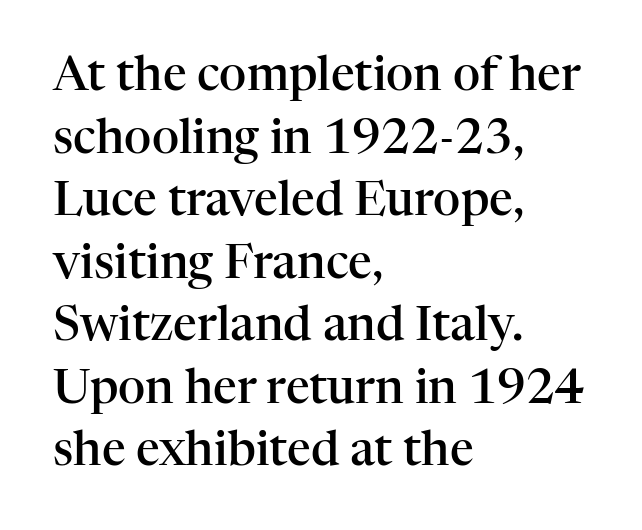
{"serif": "yes", "italic": "no", "bold": "semi", "weight": "semibold", "width": "normal", "stroke_contrast": "high", "x_height": "medium", "monospaced": "no", "underline": "no", "align": "left", "line_spacing": "normal", "line_spacing_ratio": 1.33, "letter_spacing": "normal", "letter_spacing_em": 0.0, "glyph_px": 47}
